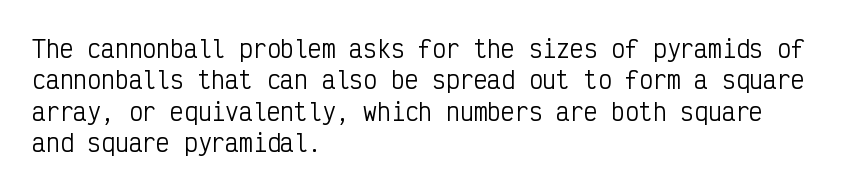
One glance says typical: line gaps are just what's usual. What stands out about the letter spacing? Nothing — it is the standard amount. This reads as an unemphasized weight, regular at the heaviest. The text block is weighted toward the left margin, trailing off unevenly rightward. Descender tails drop into unmarked territory. The specimen reads as upright at a glance.
